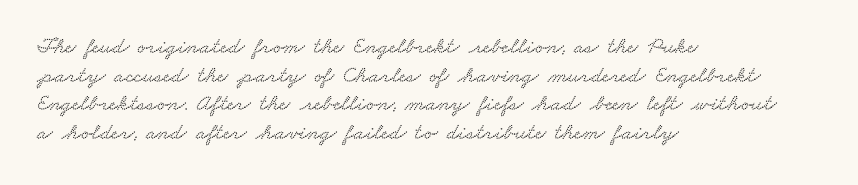
{"underline": "no", "align": "left", "line_spacing": "normal", "line_spacing_ratio": 1.25, "letter_spacing": "normal", "letter_spacing_em": 0.0, "glyph_px": 23}
